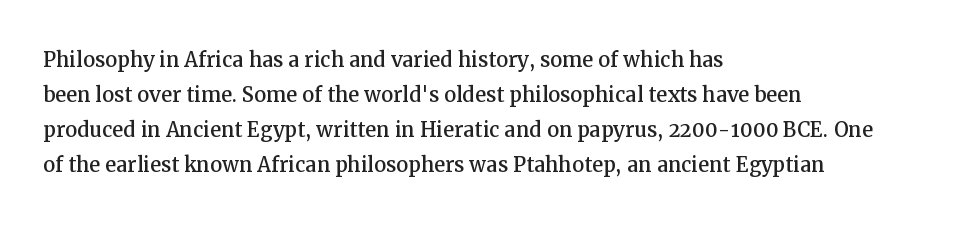
The image shows 27 px text type, upright; set left-aligned, normal line spacing (1.3x), normal letter spacing, not underlined.
